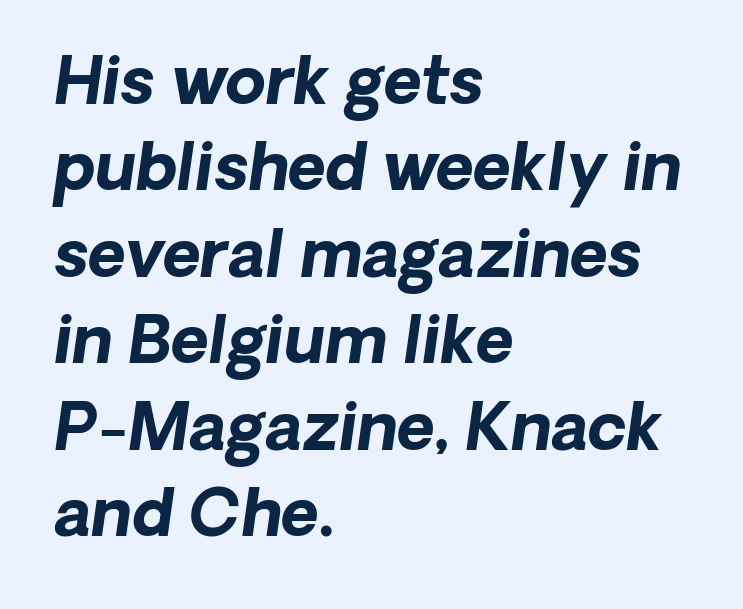
Q: Is the text bold? A: Yes.
Q: Is the typeface a serif or a sans-serif typeface? A: Sans-serif.
Q: Is the text underlined? A: No.
Q: How is the paragraph aligned? A: Left-aligned.
Q: Is the spacing between letters normal or unusually wide? A: Normal.
Q: Is the spacing between lines tight, normal or loose? A: Normal.
Q: Width (condensed, normal, or wide)? A: Normal.
Q: Stroke contrast? A: Low.
Q: x-height? A: Medium.
Q: Monospaced? A: No.
